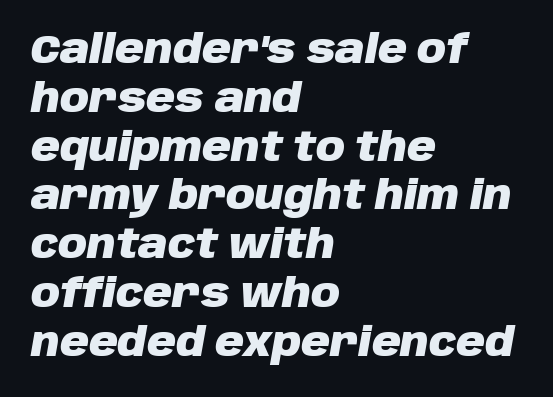
Q: Is the text bold? A: Yes.
Q: Is the text italic (slanted)? A: Yes, it leans right by about 10 degrees.
Q: Is the text underlined? A: No.
Q: How is the paragraph aligned? A: Left-aligned.
Q: Is the spacing between letters normal or unusually wide? A: Normal.
Q: Width (condensed, normal, or wide)? A: Normal.
Q: Stroke contrast? A: Low.
Q: x-height? A: Large.
Q: Monospaced? A: No.
